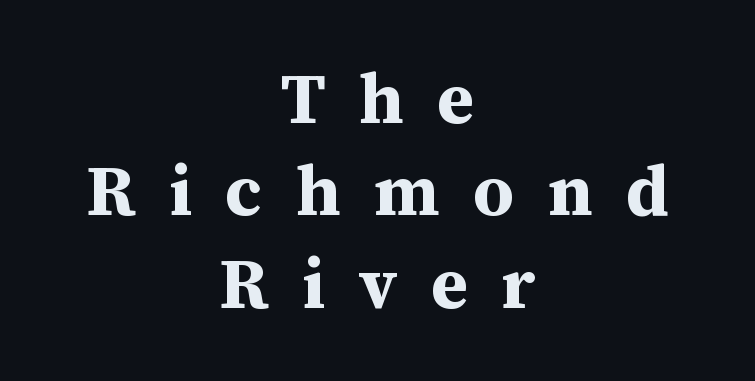
Designer's note — italics off, roman on. Note the varied advance widths — an 'i' is clearly narrower than an 'm'. The area under the type is left untouched. Visually the block forms a symmetrical silhouette, jagged on both flanks.
